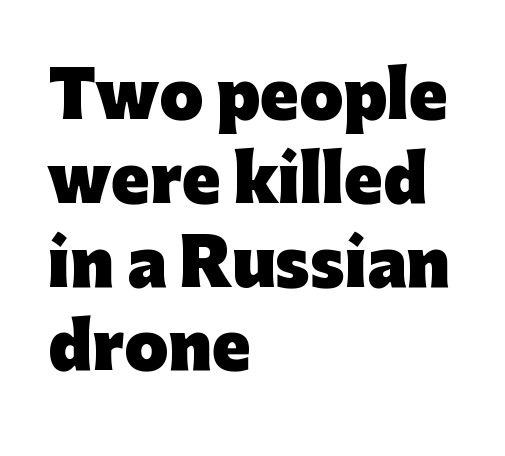
The image shows 63 px heavy sans-serif type, upright; set left-aligned, normal line spacing (1.33x), normal letter spacing, not underlined; low stroke contrast and a medium x-height.
